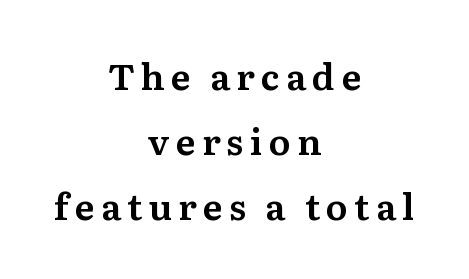
The image shows 36 px serif type, upright; set centered, line spacing 1.81x, not underlined; medium stroke contrast and a medium x-height.
